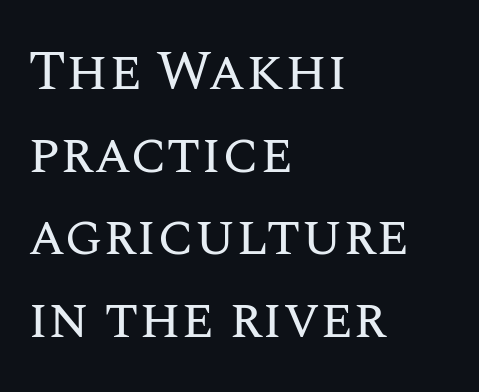
Q: Is the text bold? A: No.
Q: Is the text italic (slanted)? A: No, it is upright.
Q: Is the text underlined? A: No.
Q: How is the paragraph aligned? A: Left-aligned.
Q: Is the spacing between letters normal or unusually wide? A: Normal.
Q: Is the spacing between lines tight, normal or loose? A: Normal.
Q: Width (condensed, normal, or wide)? A: Normal.
Q: Stroke contrast? A: Medium.
Q: x-height? A: Large.
Q: Monospaced? A: No.
